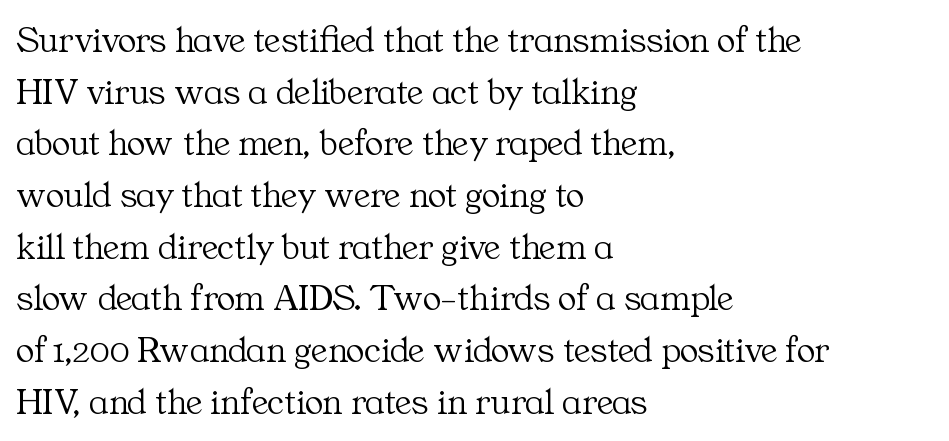
The lines sit at an ordinary, default distance from one another. The letters stand straight up with perfectly vertical stems. The typesetter chose a ragged-right arrangement here. Old-style or modern, the face here clearly has serifs.
